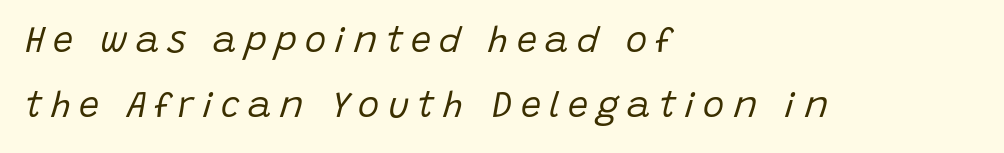
{"italic": "yes", "lean": "right", "slant_degrees": 15, "bold": "no", "weight": "regular", "width": "normal", "stroke_contrast": "low", "x_height": "large", "monospaced": "no", "underline": "no", "align": "left", "line_spacing_ratio": 1.81, "letter_spacing": "wide", "letter_spacing_em": 0.23, "glyph_px": 36}
